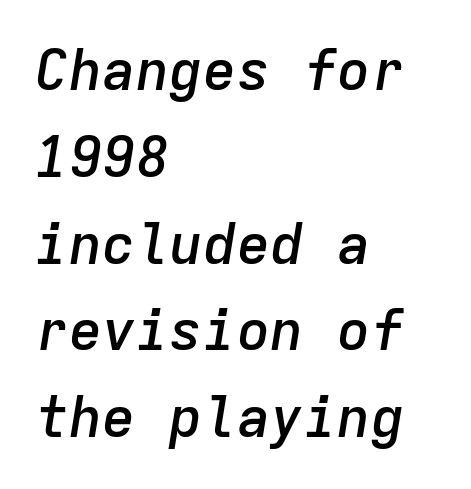
{"italic": "yes", "lean": "right", "slant_degrees": 9, "bold": "semi", "weight": "semibold", "width": "normal", "stroke_contrast": "low", "x_height": "medium", "monospaced": "yes", "underline": "no", "align": "left", "line_spacing": "normal", "line_spacing_ratio": 1.55, "letter_spacing": "normal", "letter_spacing_em": 0.0, "glyph_px": 56}
